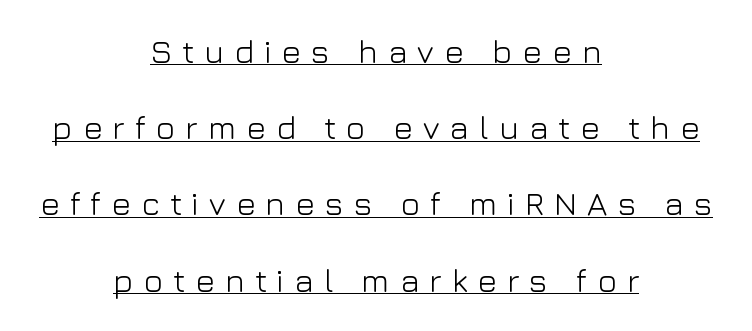
{"serif": "no", "italic": "no", "bold": "no", "weight": "light", "width": "normal", "stroke_contrast": "low", "x_height": "medium", "monospaced": "no", "underline": "yes", "align": "center", "line_spacing": "loose", "line_spacing_ratio": 2.31, "letter_spacing": "wide", "letter_spacing_em": 0.3, "glyph_px": 33}
